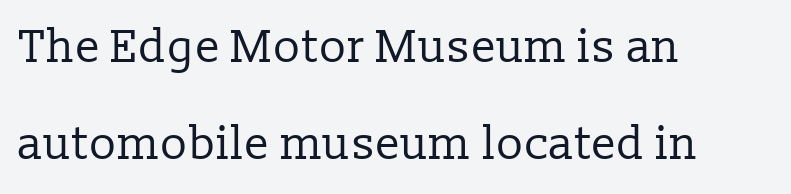
Q: Is the text bold? A: No.
Q: Is the text italic (slanted)? A: No, it is upright.
Q: Is the typeface a serif or a sans-serif typeface? A: Serif.
Q: Is the text underlined? A: No.
Q: How is the paragraph aligned? A: Left-aligned.
Q: Is the spacing between letters normal or unusually wide? A: Normal.
Q: Is the spacing between lines tight, normal or loose? A: Loose.
Q: Width (condensed, normal, or wide)? A: Normal.
Q: Stroke contrast? A: Low.
Q: x-height? A: Medium.
Q: Monospaced? A: No.
